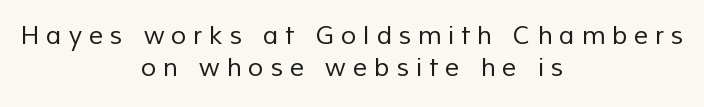
{"bold": "no", "underline": "no", "align": "center", "line_spacing": "normal", "line_spacing_ratio": 1.28, "letter_spacing": "wide", "letter_spacing_em": 0.28, "glyph_px": 25}
